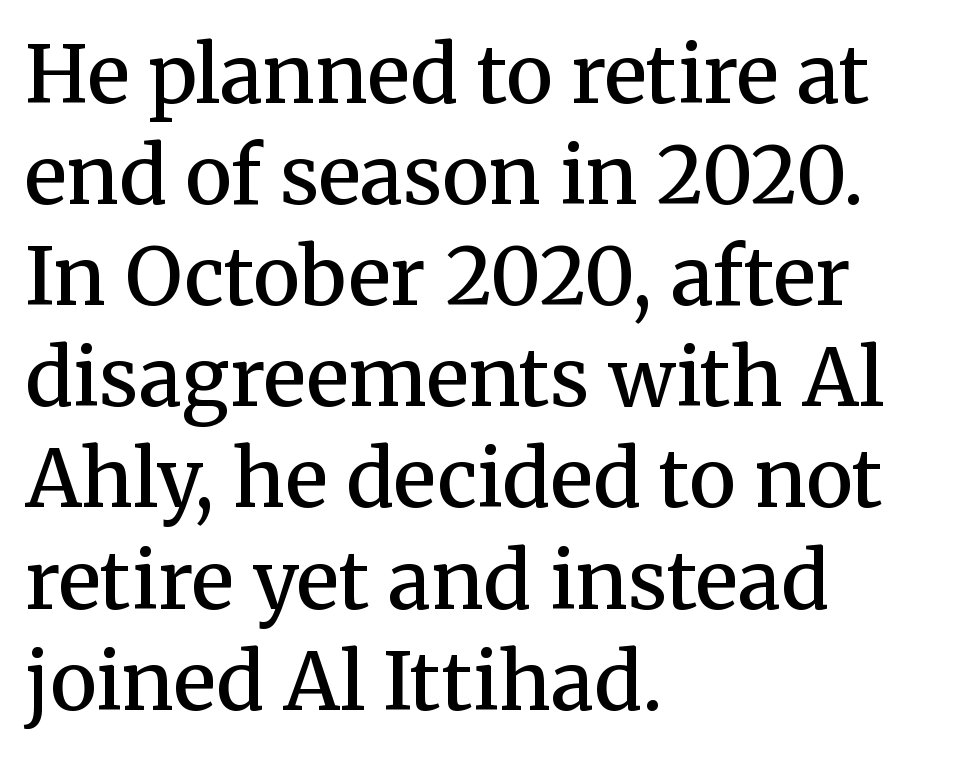
Q: Is the text bold? A: Semi-bold.
Q: Is the text italic (slanted)? A: No, it is upright.
Q: Is the typeface a serif or a sans-serif typeface? A: Serif.
Q: Is the text underlined? A: No.
Q: How is the paragraph aligned? A: Left-aligned.
Q: Is the spacing between letters normal or unusually wide? A: Normal.
Q: Is the spacing between lines tight, normal or loose? A: Normal.
Q: Width (condensed, normal, or wide)? A: Normal.
Q: Stroke contrast? A: Medium.
Q: x-height? A: Medium.
Q: Monospaced? A: No.
